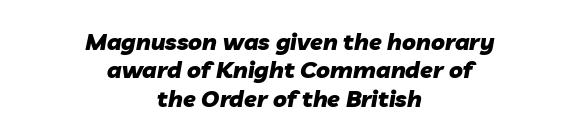
The typography opts for an oblique posture over an upright one. A clean baseline with only descenders dipping below it. Casual observation: everything's sitting right in the middle. Emphasis by weight is at full strength: bold.
